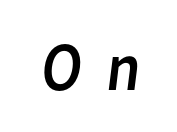
Q: Is the text bold? A: No.
Q: Is the typeface a serif or a sans-serif typeface? A: Sans-serif.
Q: Is the text underlined? A: No.
Q: Is the spacing between letters normal or unusually wide? A: Unusually wide.
Q: Width (condensed, normal, or wide)? A: Normal.
Q: Stroke contrast? A: Low.
Q: x-height? A: Medium.
Q: Monospaced? A: No.
